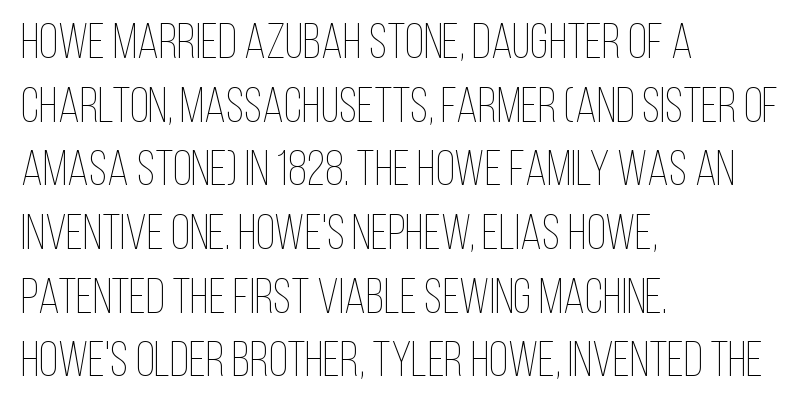
The image shows 49 px thin, condensed type, upright; set left-aligned, normal line spacing (1.3x), normal letter spacing, not underlined; low stroke contrast and a large x-height.
